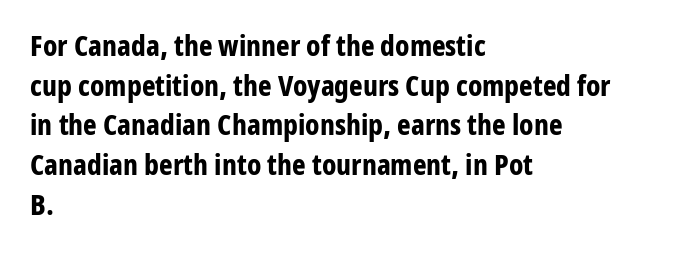
{"serif": "no", "italic": "no", "bold": "yes", "weight": "bold", "width": "condensed", "stroke_contrast": "low", "x_height": "medium", "monospaced": "no", "underline": "no", "align": "left", "line_spacing": "normal", "line_spacing_ratio": 1.37, "letter_spacing": "normal", "letter_spacing_em": 0.0, "glyph_px": 29}
